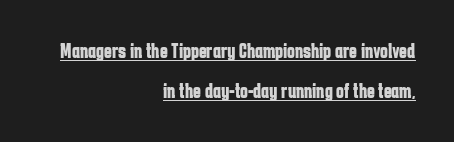
{"italic": "no", "bold": "yes", "underline": "yes", "align": "right", "line_spacing": "loose", "line_spacing_ratio": 1.91, "letter_spacing": "normal", "letter_spacing_em": 0.0, "glyph_px": 21}
